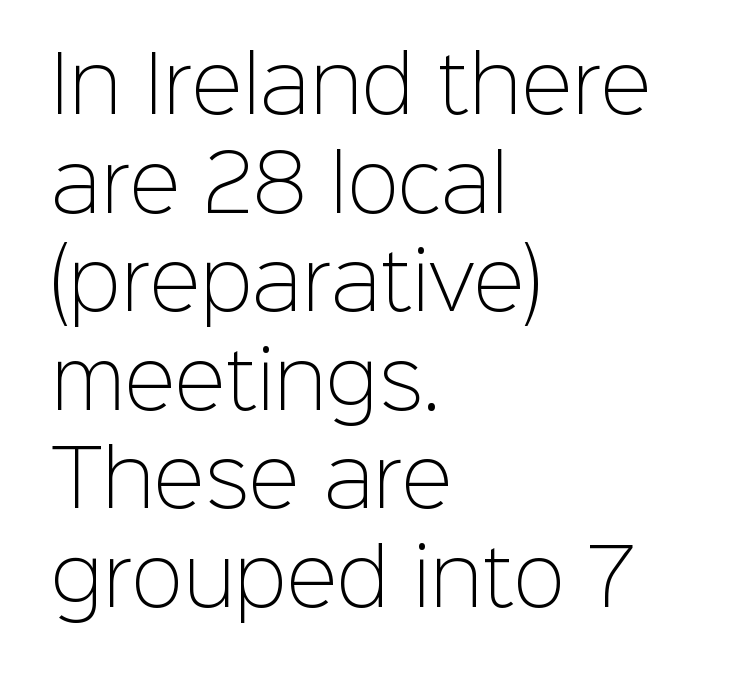
{"serif": "no", "italic": "no", "bold": "no", "weight": "light", "width": "normal", "stroke_contrast": "low", "x_height": "medium", "monospaced": "no", "underline": "no", "align": "left", "line_spacing": "normal", "line_spacing_ratio": 1.28, "letter_spacing": "normal", "letter_spacing_em": 0.0, "glyph_px": 77}
